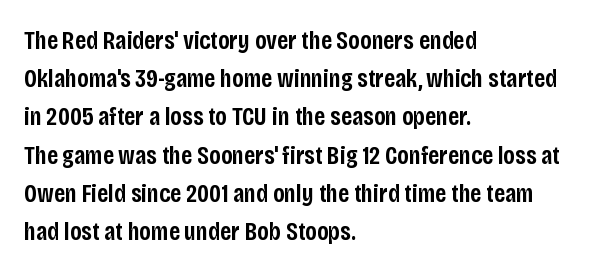
{"italic": "no", "bold": "semi", "underline": "no", "align": "left", "line_spacing": "normal", "line_spacing_ratio": 1.47, "letter_spacing": "normal", "letter_spacing_em": 0.0, "glyph_px": 26}
